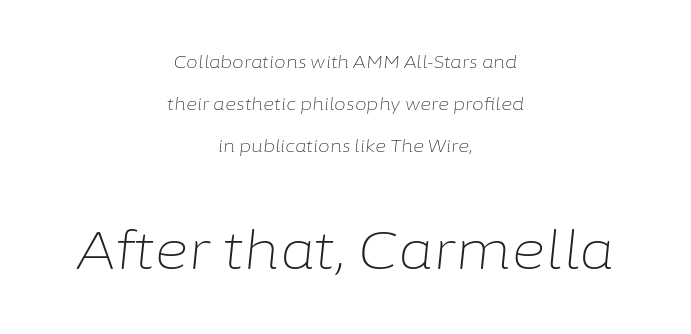
{"italic": "yes", "lean": "right", "slant_degrees": 6, "bold": "no", "weight": "light", "width": "normal", "stroke_contrast": "low", "x_height": "medium", "monospaced": "no", "underline": "no", "align": "center", "line_spacing": "loose", "line_spacing_ratio": 2.48, "letter_spacing": "normal", "letter_spacing_em": 0.0, "larger_block": "second", "size_ratio": 3.06, "glyph_px": 52}
